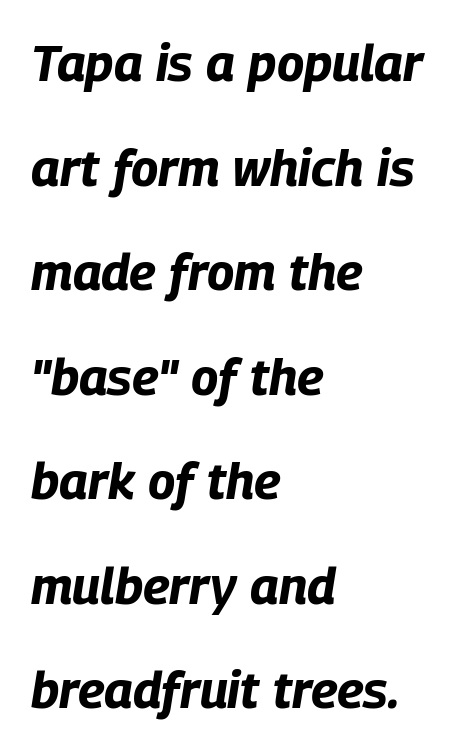
Q: Is the text bold? A: Yes.
Q: Is the text italic (slanted)? A: Yes, it leans right by about 9 degrees.
Q: Is the text underlined? A: No.
Q: How is the paragraph aligned? A: Left-aligned.
Q: Is the spacing between letters normal or unusually wide? A: Normal.
Q: Is the spacing between lines tight, normal or loose? A: Loose.
Q: Width (condensed, normal, or wide)? A: Condensed.
Q: Stroke contrast? A: Low.
Q: x-height? A: Large.
Q: Monospaced? A: No.
